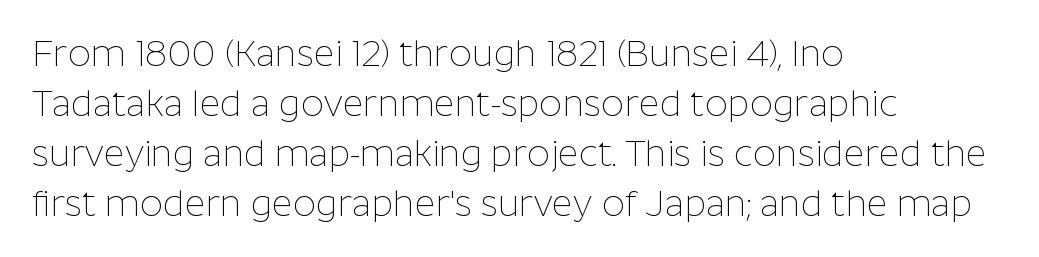
Q: Is the text bold? A: No.
Q: Is the text italic (slanted)? A: No, it is upright.
Q: Is the typeface a serif or a sans-serif typeface? A: Sans-serif.
Q: Is the text underlined? A: No.
Q: How is the paragraph aligned? A: Left-aligned.
Q: Is the spacing between letters normal or unusually wide? A: Normal.
Q: Is the spacing between lines tight, normal or loose? A: Normal.
Q: Width (condensed, normal, or wide)? A: Normal.
Q: Stroke contrast? A: Low.
Q: x-height? A: Medium.
Q: Monospaced? A: No.
